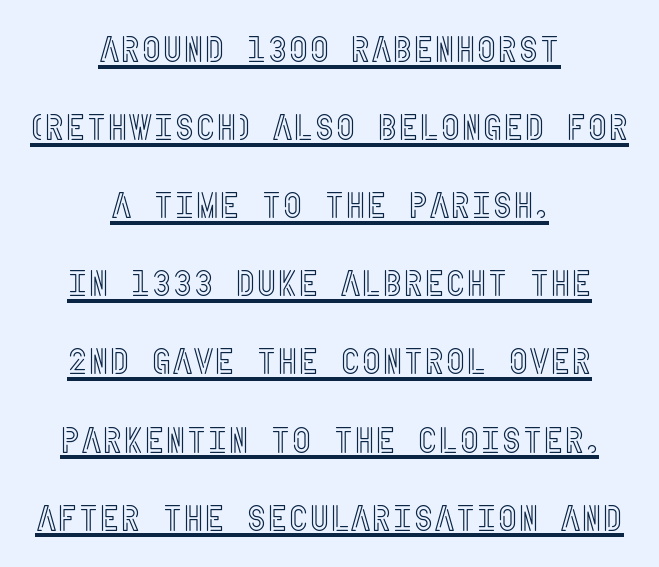
Q: Is the text italic (slanted)? A: No, it is upright.
Q: Is the text underlined? A: Yes.
Q: How is the paragraph aligned? A: Centered.
Q: Is the spacing between letters normal or unusually wide? A: Normal.
Q: Is the spacing between lines tight, normal or loose? A: Loose.
Q: Width (condensed, normal, or wide)? A: Condensed.
Q: x-height? A: Large.
